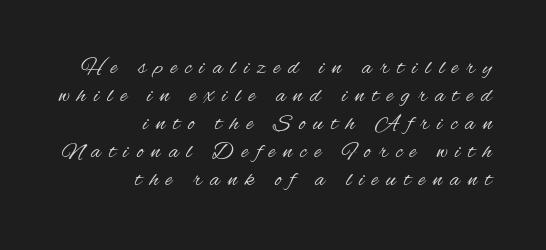
Q: Is the text bold? A: No.
Q: Is the text italic (slanted)? A: Yes.
Q: Is the text underlined? A: No.
Q: How is the paragraph aligned? A: Right-aligned.
Q: Is the spacing between letters normal or unusually wide? A: Unusually wide.
